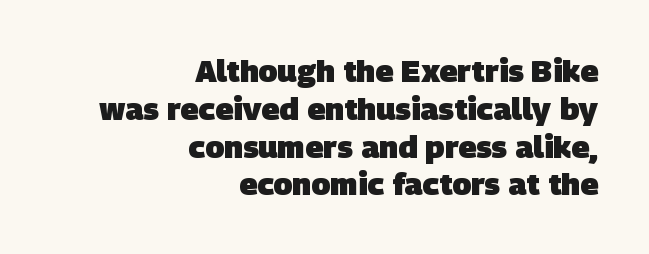
The image shows 31 px heavy sans-serif type; set right-aligned, line spacing 1.22x, normal letter spacing, not underlined; low stroke contrast and a large x-height.
